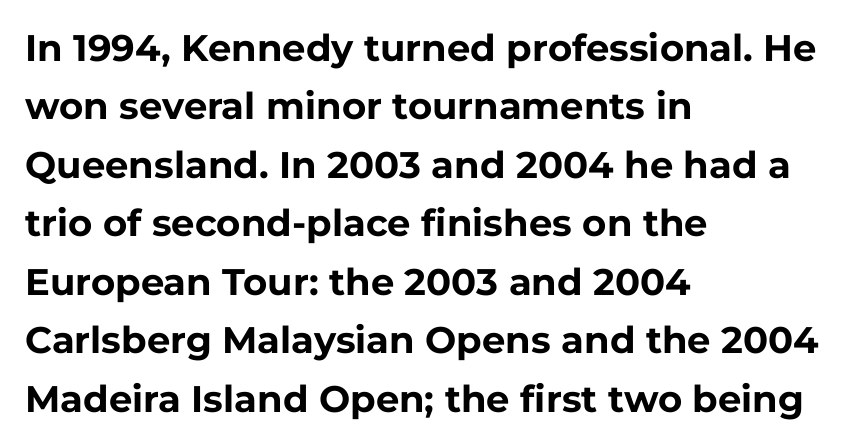
The image shows 37 px bold sans-serif type, upright; set left-aligned, normal line spacing (1.58x), normal letter spacing, not underlined; low stroke contrast and a medium x-height.
